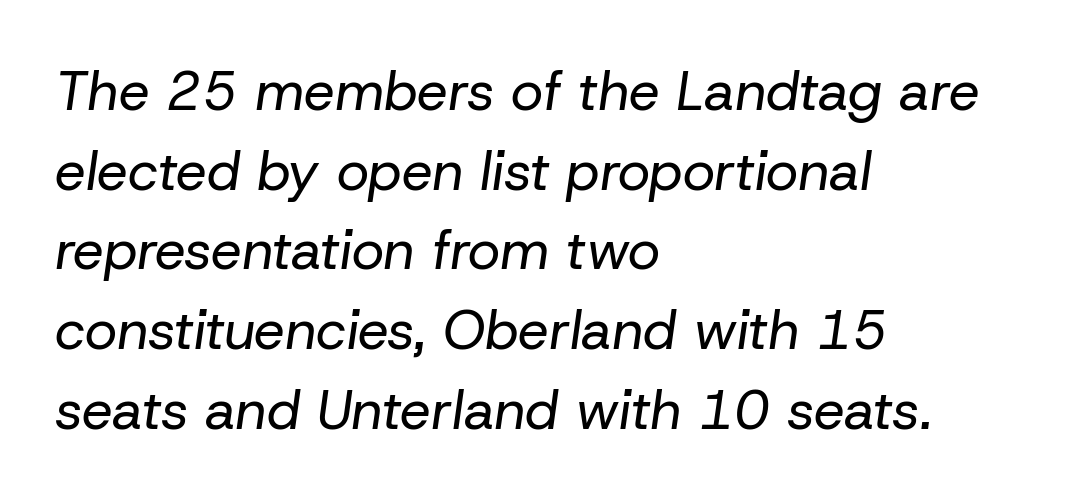
Each stroke keeps to a modest, everyday thickness or less. The passage shown leans; its letterforms are oblique. Default kerning and tracking; the words read as compact shapes. Only glyphs here, with clear space below each row.
